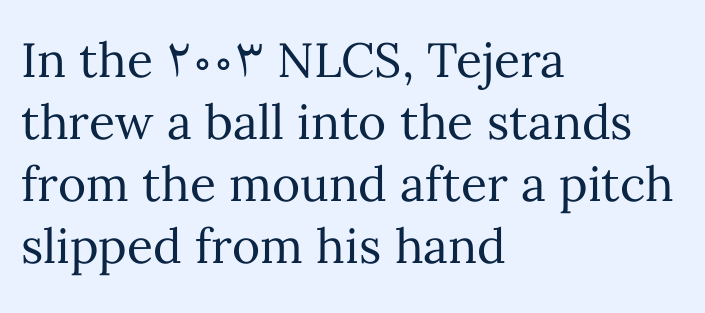
{"italic": "no", "bold": "no", "weight": "regular", "width": "normal", "stroke_contrast": "medium", "x_height": "medium", "monospaced": "no", "underline": "no", "align": "left", "line_spacing": "normal", "line_spacing_ratio": 1.29, "letter_spacing": "normal", "letter_spacing_em": 0.0, "glyph_px": 48}
